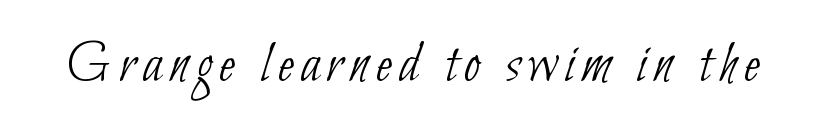
The letters advance in unequal steps, a hallmark of proportional type. Nobody drew a line under any word here. Heaviness? Minimal to ordinary, like unemphasized prose. These lines are composed in type without serifs.
